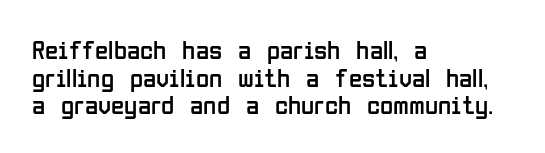
Q: Is the text bold? A: No.
Q: Is the text italic (slanted)? A: No, it is upright.
Q: Is the text underlined? A: No.
Q: How is the paragraph aligned? A: Left-aligned.
Q: Is the spacing between letters normal or unusually wide? A: Normal.
Q: Is the spacing between lines tight, normal or loose? A: Tight.
